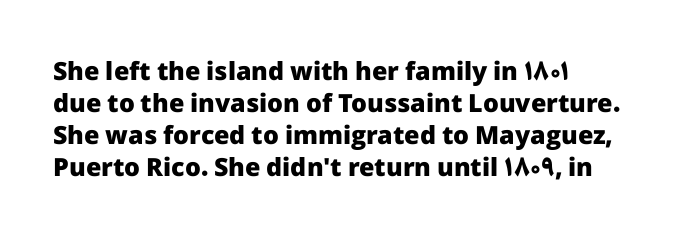
Q: Is the text bold? A: Yes.
Q: Is the text italic (slanted)? A: No, it is upright.
Q: Is the text underlined? A: No.
Q: Is the spacing between letters normal or unusually wide? A: Normal.
Q: Is the spacing between lines tight, normal or loose? A: Normal.
